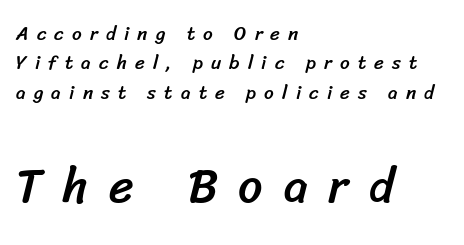
Notice how the passage keeps a crisp vertical edge on the left only. Varying glyph widths throughout — classic text-font behaviour. What kind of face is this? One without serifs — a sans. Size contrast runs from small at the top to large at the bottom.
